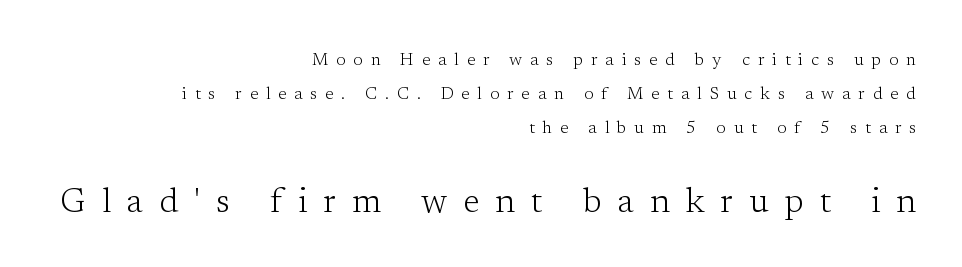
Stem width sits at or under what a default text font uses. The specimen omits any rule beneath the text block's lines. Notice how the stems are strictly vertical — no italics here. Caption: multi-line text, flush right, ragged left.
